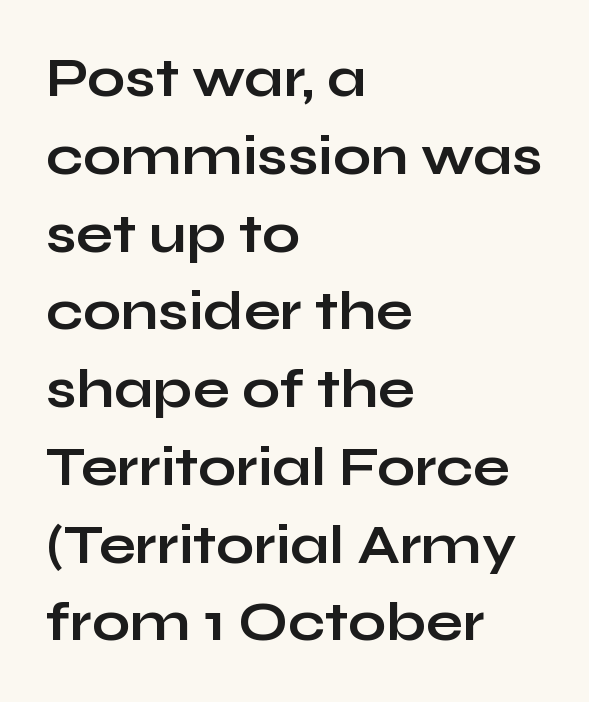
Q: Is the text bold? A: Yes.
Q: Is the text italic (slanted)? A: No, it is upright.
Q: Is the typeface a serif or a sans-serif typeface? A: Sans-serif.
Q: Is the text underlined? A: No.
Q: How is the paragraph aligned? A: Left-aligned.
Q: Is the spacing between letters normal or unusually wide? A: Normal.
Q: Is the spacing between lines tight, normal or loose? A: Normal.
Q: Width (condensed, normal, or wide)? A: Wide.
Q: Stroke contrast? A: Low.
Q: x-height? A: Medium.
Q: Monospaced? A: No.
